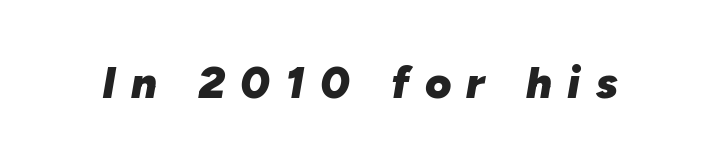
The image shows 45 px heavy type, italic (leaning right); set unusually wide letter spacing (+0.34 em), not underlined; low stroke contrast and a medium x-height.
